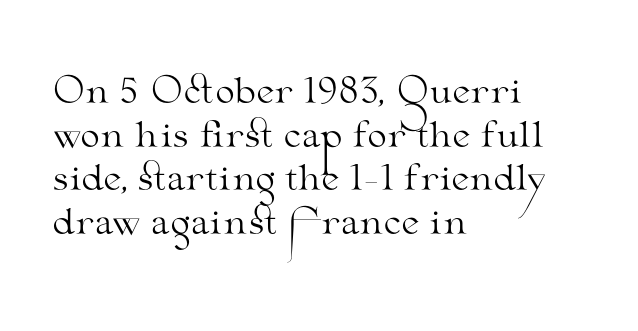
Q: Is the text bold? A: No.
Q: Is the text italic (slanted)? A: No, it is upright.
Q: Is the typeface a serif or a sans-serif typeface? A: Serif.
Q: Is the text underlined? A: No.
Q: How is the paragraph aligned? A: Left-aligned.
Q: Is the spacing between letters normal or unusually wide? A: Normal.
Q: Is the spacing between lines tight, normal or loose? A: Normal.
Q: Width (condensed, normal, or wide)? A: Wide.
Q: Stroke contrast? A: Medium.
Q: x-height? A: Small.
Q: Monospaced? A: No.
